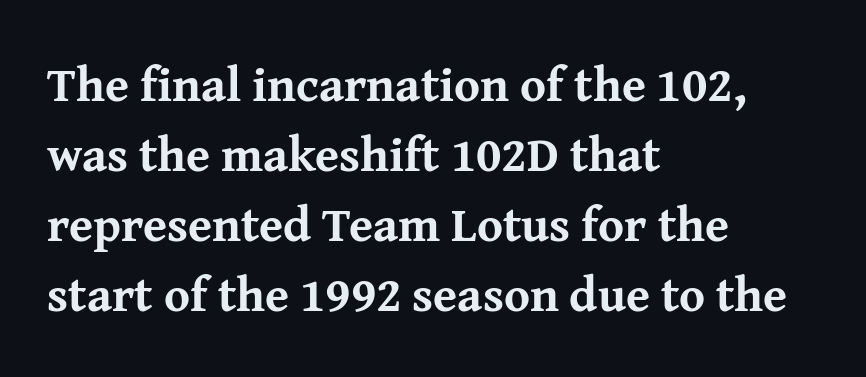
Nothing unusual about the tracking: characters are spaced as the font intends. Spacing verdict: proportional, widths tailored to each character. Leading: standard. Caption: multi-line text, flush left, ragged right. Nope, not italic — everything's standing straight. As a designer I'd log this as weight 700, bold.
